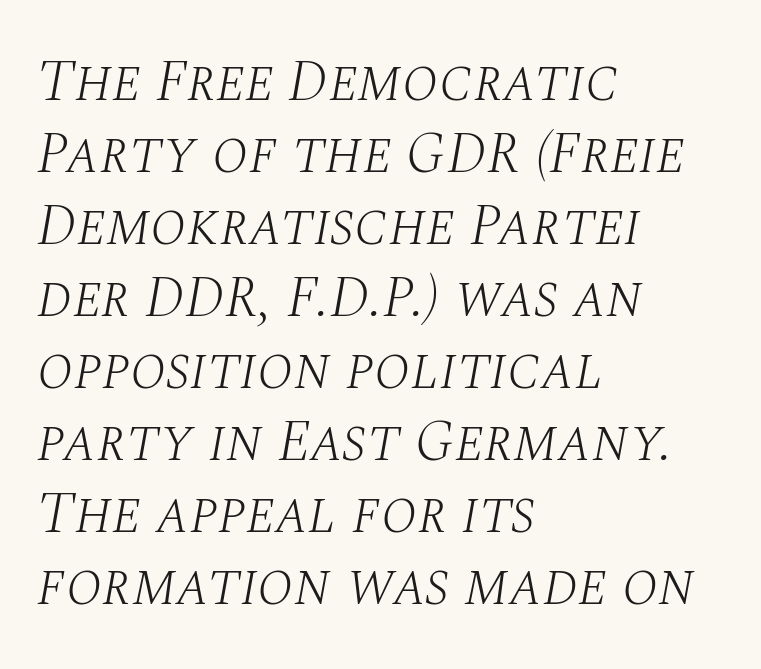
The image shows 59 px light serif type, italic (leaning right); set left-aligned, line spacing 1.22x, normal letter spacing, not underlined; medium stroke contrast and a large x-height.
